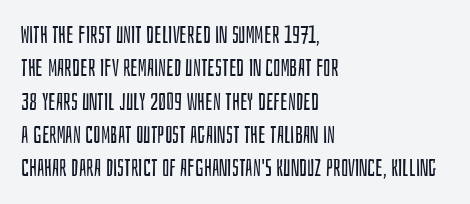
Q: Is the text bold? A: No.
Q: Is the text italic (slanted)? A: No, it is upright.
Q: Is the text underlined? A: No.
Q: How is the paragraph aligned? A: Left-aligned.
Q: Is the spacing between letters normal or unusually wide? A: Normal.
Q: Is the spacing between lines tight, normal or loose? A: Normal.
